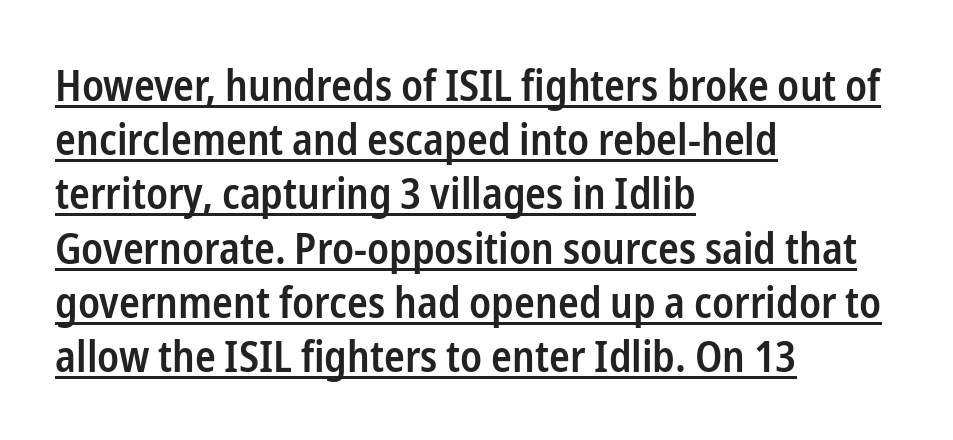
The rendering anchors every line to the left-hand side. Check where the strokes stop: nothing finishes them off — pure sans. Quick note: interline space is typical. Is this a fixed-width face? No — the glyphs have proportional, varying widths. Default kerning and tracking; the words read as compact shapes.
